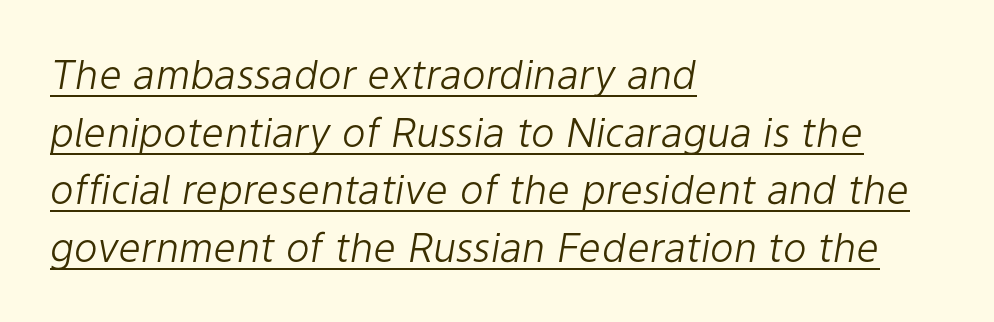
The image shows 40 px light type, italic (leaning right); set left-aligned, normal line spacing (1.44x), normal letter spacing, underlined; low stroke contrast and a medium x-height.
